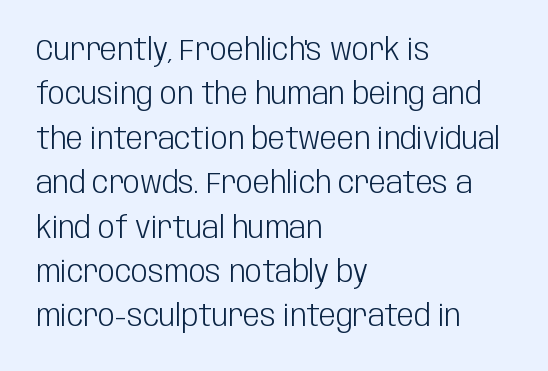
{"serif": "no", "italic": "no", "bold": "no", "weight": "light", "width": "condensed", "stroke_contrast": "low", "x_height": "large", "monospaced": "no", "underline": "no", "align": "left", "line_spacing": "normal", "line_spacing_ratio": 1.48, "letter_spacing": "normal", "letter_spacing_em": 0.0, "glyph_px": 30}
